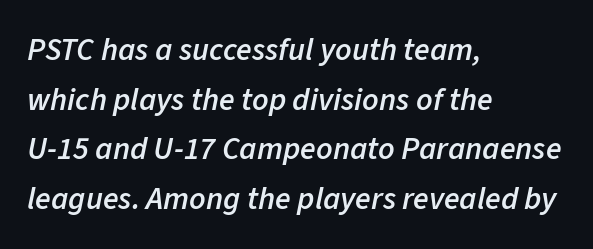
{"italic": "yes", "lean": "right", "slant_degrees": 11, "bold": "semi", "weight": "semibold", "width": "normal", "stroke_contrast": "low", "x_height": "medium", "monospaced": "no", "underline": "no", "align": "left", "line_spacing": "normal", "line_spacing_ratio": 1.55, "letter_spacing": "normal", "letter_spacing_em": 0.0, "glyph_px": 32}
